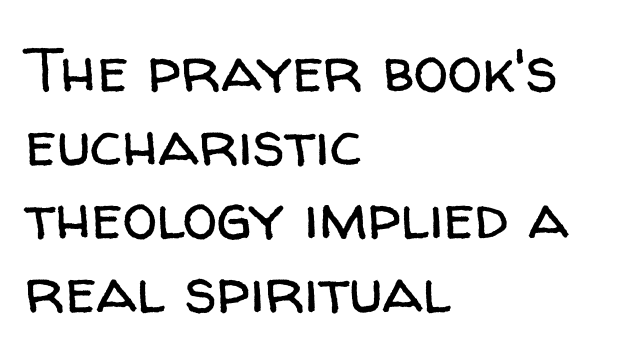
A typesetter would call this proportional, since set widths differ per character. Between one letter and the next there's only the usual sliver of space. The letters stand upright; this is a roman face. The strokes carry an ordinary text weight at most. Examine the stroke ends and you'll find no serifs.
